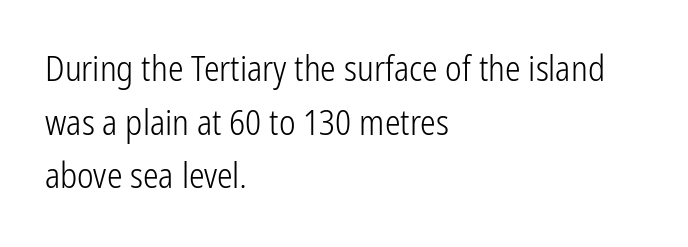
Short note: letters normally spaced. Grotesque or geometric, the face here clearly has no serifs. The block of text has a typical density, with ordinary space between rows. Short and long lines alike share a common starting point at left.
